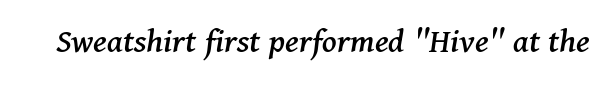
The image shows 36 px serif type, italic (leaning right); set normal letter spacing, not underlined; medium stroke contrast and a medium x-height.
